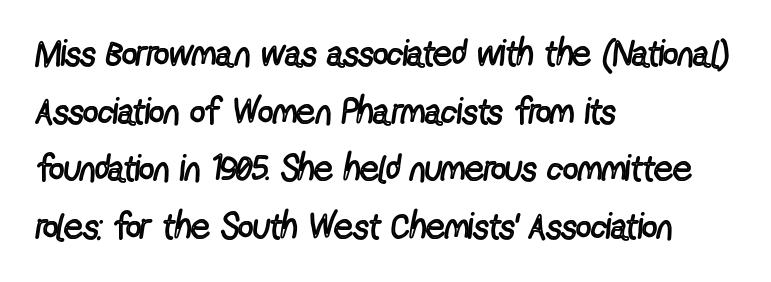
The image shows 37 px regular-weight, condensed sans-serif type; set left-aligned, normal line spacing (1.56x), normal letter spacing, not underlined; a medium x-height.
